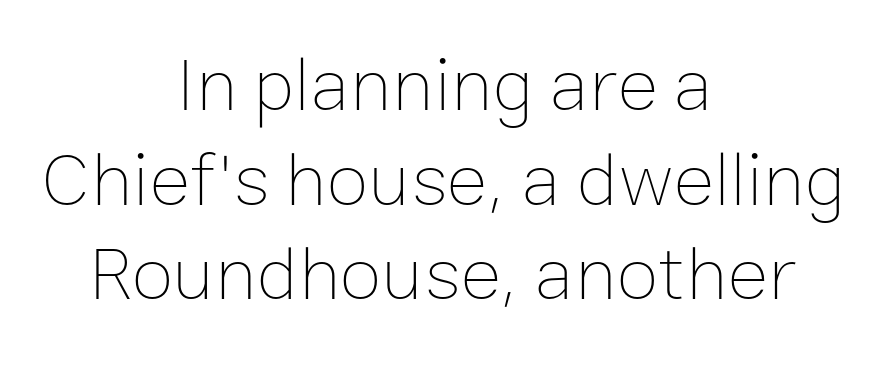
The image shows 77 px thin type, upright; set centered, line spacing 1.23x, normal letter spacing, not underlined; low stroke contrast and a medium x-height.
